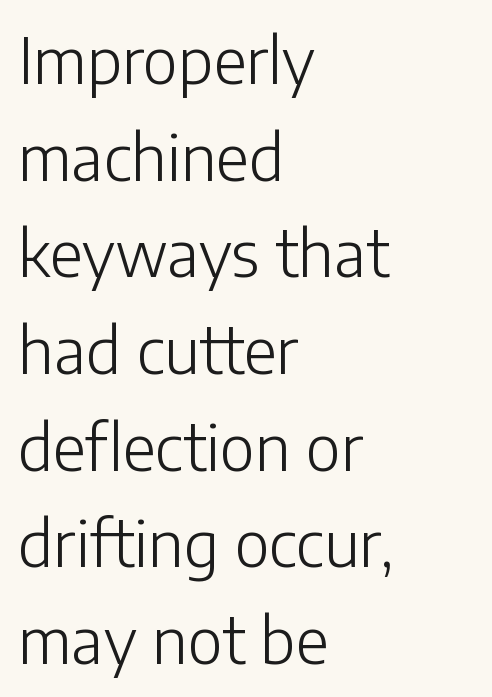
{"serif": "no", "italic": "no", "bold": "no", "weight": "light", "width": "normal", "stroke_contrast": "low", "x_height": "medium", "monospaced": "no", "underline": "no", "align": "left", "line_spacing": "normal", "line_spacing_ratio": 1.51, "letter_spacing": "normal", "letter_spacing_em": 0.0, "glyph_px": 64}
